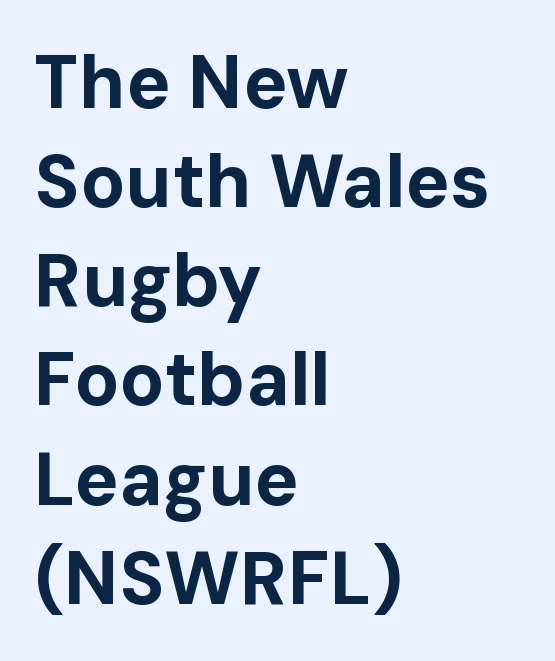
{"serif": "no", "italic": "no", "bold": "yes", "weight": "bold", "width": "normal", "stroke_contrast": "low", "x_height": "medium", "monospaced": "no", "underline": "no", "align": "left", "line_spacing": "normal", "line_spacing_ratio": 1.34, "letter_spacing": "normal", "letter_spacing_em": 0.0, "glyph_px": 74}
